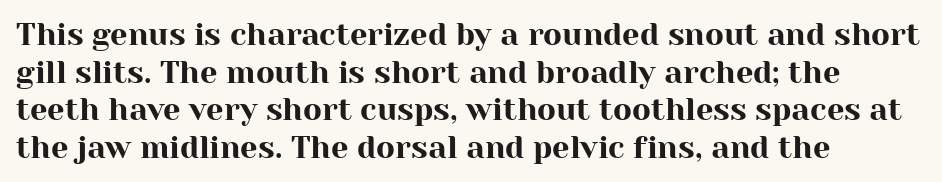
Do the letters lean? They stand straight. Only glyphs here, with clear space below each row. Font category for this specimen: serif. The letters advance in unequal steps, a hallmark of proportional type. Visually the block forms a straight wall on the left and a jagged coastline on the right. This rendering leaves character spacing at its baseline value.
